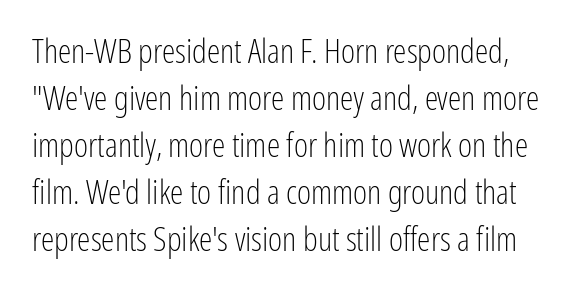
Q: Is the text bold? A: No.
Q: Is the text italic (slanted)? A: No, it is upright.
Q: Is the typeface a serif or a sans-serif typeface? A: Sans-serif.
Q: Is the text underlined? A: No.
Q: Is the spacing between letters normal or unusually wide? A: Normal.
Q: Is the spacing between lines tight, normal or loose? A: Normal.
Q: Width (condensed, normal, or wide)? A: Condensed.
Q: Stroke contrast? A: Low.
Q: x-height? A: Medium.
Q: Monospaced? A: No.
